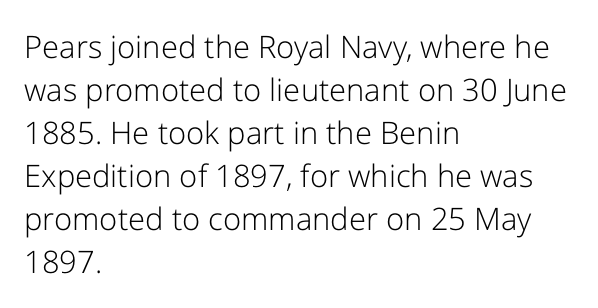
The passage is arranged the way most books set body copy — flush left. The typography opts for an upright posture over an oblique one. The letters look calm and open, with moderate or lighter stems. The specimen omits any rule beneath the text block's lines. These lines are composed in type without serifs. How are the letters spaced? Ordinarily, with no added tracking.
